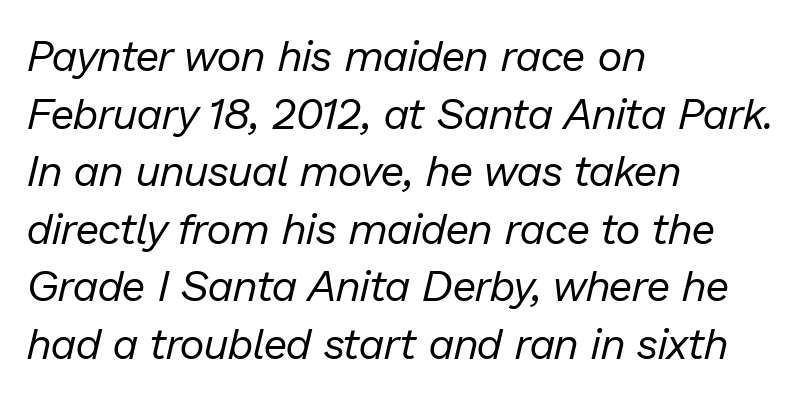
Weight: in the light-to-regular range. The space between consecutive lines is moderate. These lines are rendered in a variable-pitch font. The face used here is rendered with its standard letterfit. This rendering features lettering with no underline. Casual observation: everything's shoved over to the left.
